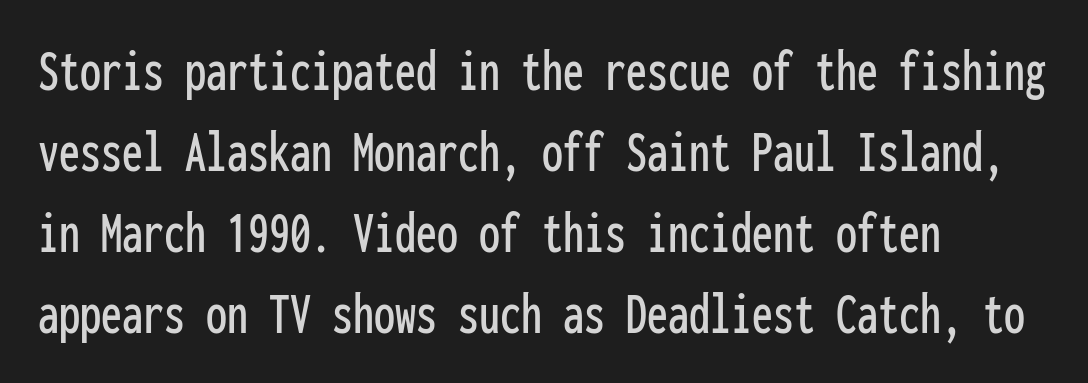
The baseline area is clear. Horizontally, the lines are justified to the leading edge only. Quick note: interline space is typical. Is this a fixed-width face? Yes — each glyph sits in an identical cell.
